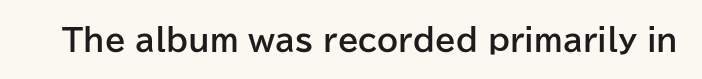
The specimen reads as upright at a glance. In terms of letterform style, serifs are entirely absent. What stands out about the letter spacing? Nothing — it is the standard amount. Chunky letters — that's bold for sure. Proportional: the letters do not fall into vertical columns. Check under the words: just untouched page.
